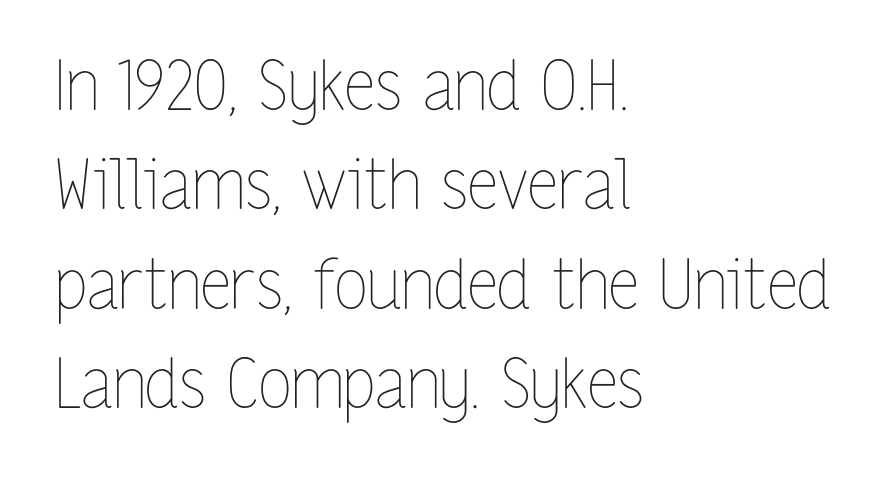
The image shows 68 px thin, condensed type, upright; set left-aligned, normal line spacing (1.46x), normal letter spacing, not underlined; low stroke contrast and a medium x-height.
